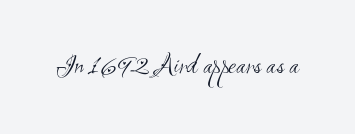
{"serif": "no", "bold": "no", "weight": "light", "width": "condensed", "stroke_contrast": "medium", "x_height": "small", "monospaced": "no", "underline": "no", "letter_spacing": "normal", "letter_spacing_em": 0.0, "glyph_px": 29}
